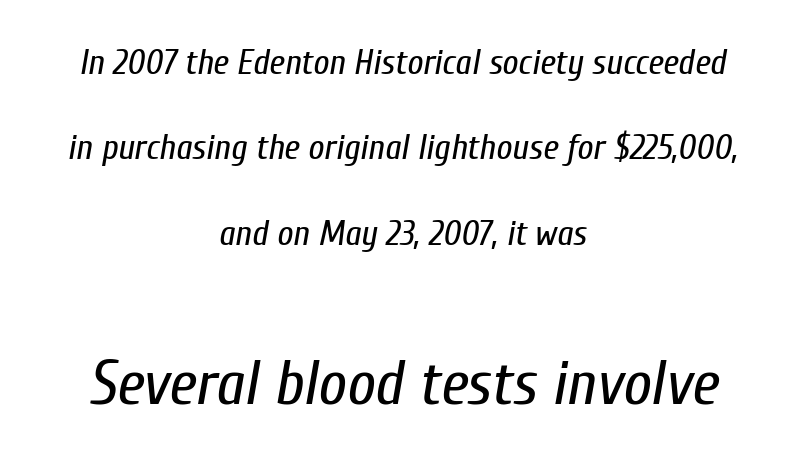
The image shows 62 px regular-weight, condensed type, italic (leaning right); set centered, loose line spacing (2.44x), normal letter spacing, not underlined; the second (bottom) block is 1.77x larger; low stroke contrast and a medium x-height.
